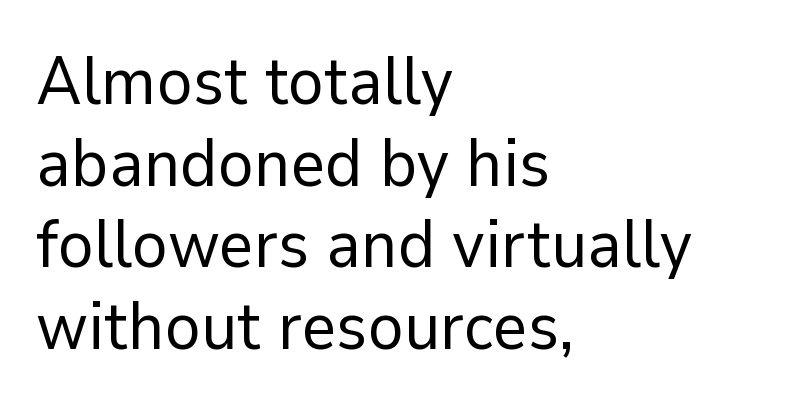
The setting favours the left margin, as ordinary paragraphs usually do. Ink coverage per letter is moderate at most. The type is set solid horizontally, with unmodified tracking. Character widths vary here, with narrow letters taking less room than wide ones. This sample uses an upright cut, with every glyph sitting square on the baseline. Decoration check: the copy has no underline.
